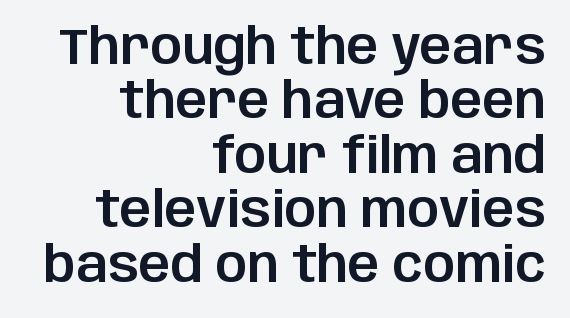
The image shows 50 px sans-serif type, upright; set right-aligned, tight line spacing (1.09x), normal letter spacing, not underlined; low stroke contrast and a large x-height.
